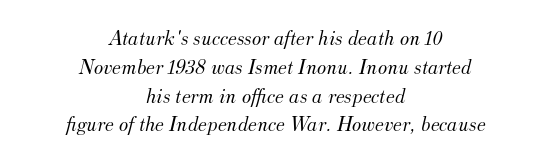
The image shows 22 px text type, italic (leaning right); set centered, normal line spacing (1.31x), normal letter spacing, not underlined.
